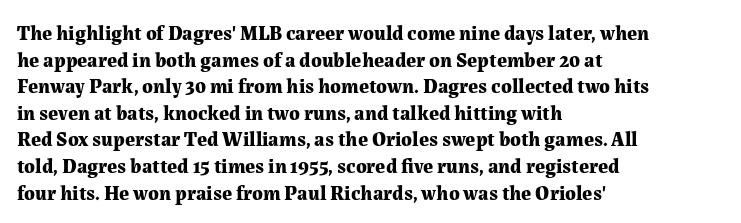
The image shows 20 px bold type, upright; set left-aligned, normal line spacing (1.33x), normal letter spacing, not underlined.
